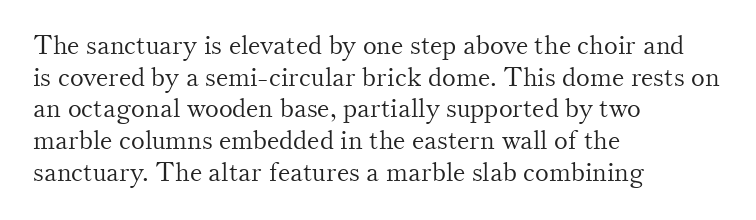
The image shows 26 px text type, upright; set left-aligned, line spacing 1.22x, normal letter spacing, not underlined.
